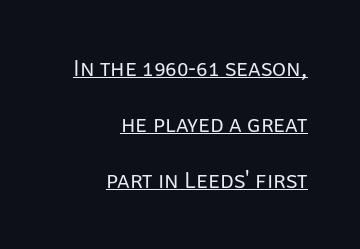
{"italic": "no", "bold": "no", "underline": "yes", "align": "right", "line_spacing": "loose", "line_spacing_ratio": 2.33, "letter_spacing": "normal", "letter_spacing_em": 0.0, "glyph_px": 24}
